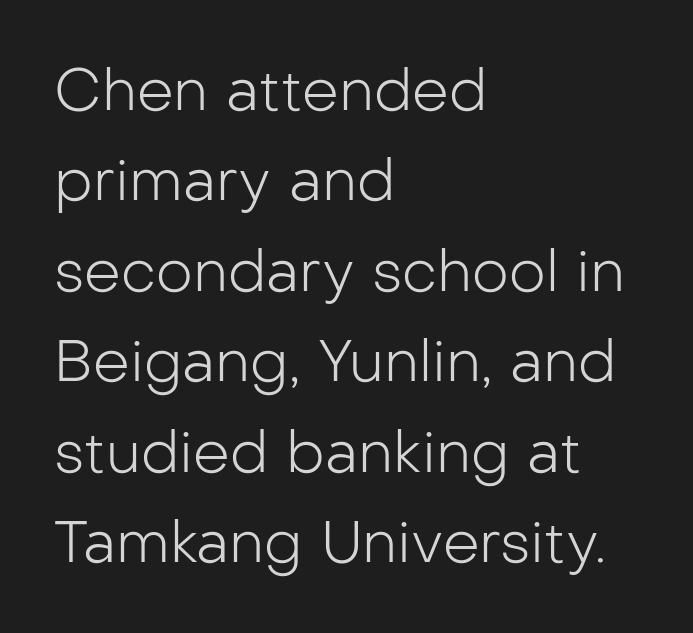
Decoration check: the copy has no underline. Compared with a centered layout, this one pins lines to the left instead. In terms of leading, this rendering sits right in the middle. Notice how the stems are strictly vertical — no italics here.
